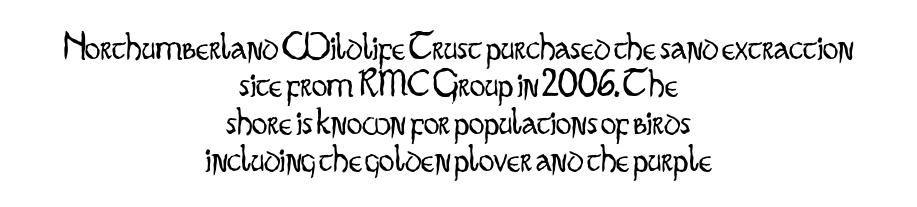
Stems and bowls with no extra thickness — not bold. No word sits above an underline. These lines are centered, leaving both edges ragged. In terms of letterform style, serifs are entirely absent. This is the regular roman posture of the typeface. The letters advance in unequal steps, a hallmark of proportional type.
